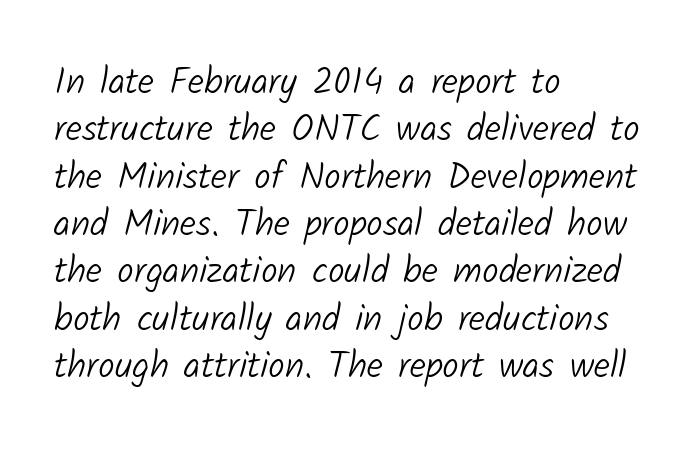
The rendering uses a moderate line-height, typical for paragraphs. No extra tracking has been applied to these lines. Clear beneath every line of the passage. These lines are composed in type without serifs. The lines in this sample share a left origin and differ only in where they stop. Letters have the restrained weight of plain body copy at most.
